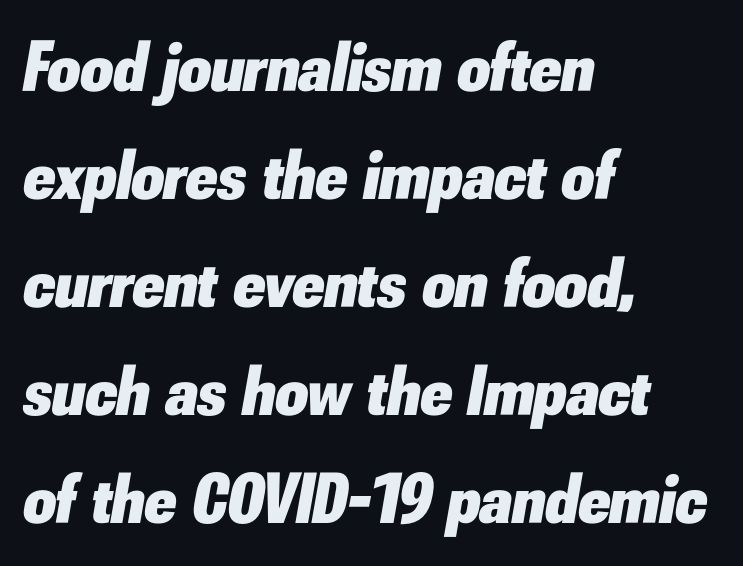
Unmarked baselines from the first word to the last. Summary of weight: heavy, a full bold. The passage is arranged the way most books set body copy — flush left. You can tell it's italic because the verticals aren't actually vertical.
